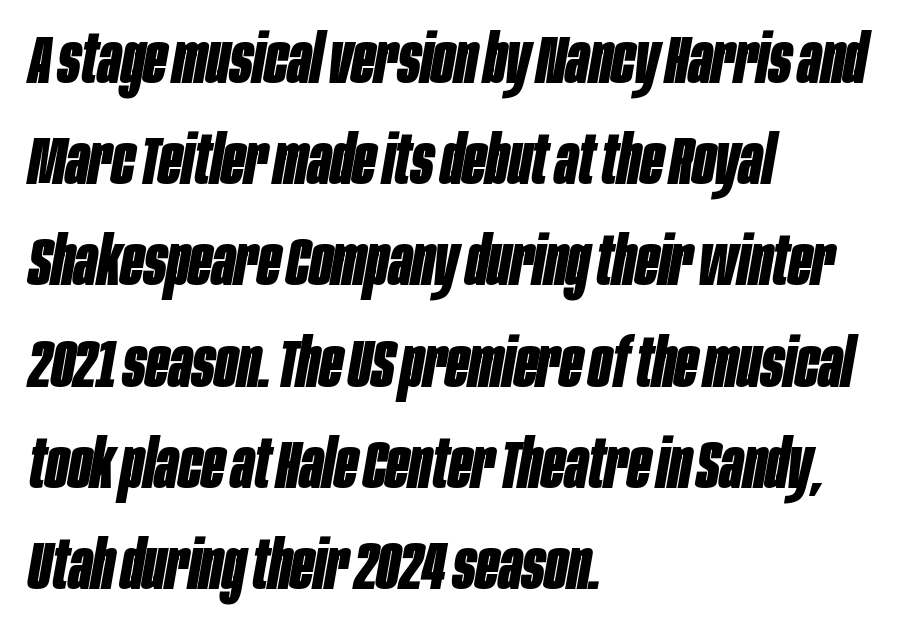
The image shows 67 px bold, condensed type, italic (leaning right); set left-aligned, normal line spacing (1.51x), normal letter spacing, not underlined; low stroke contrast and a large x-height.
